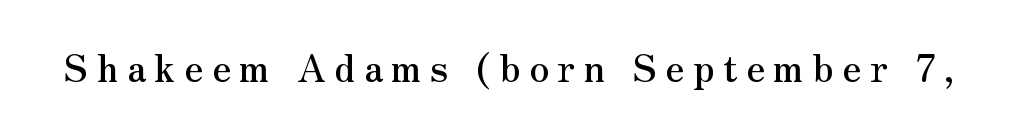
The image shows 37 px serif type, upright; set unusually wide letter spacing (+0.23 em), not underlined; medium stroke contrast and a small x-height.
